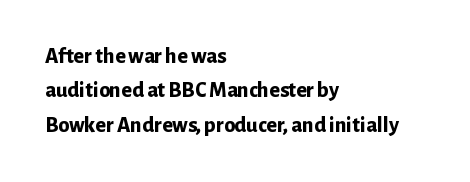
Upright lettering throughout. Just letters on the line, the space beneath them empty. The vertical gap from one line to the next is medium. Strong, thick strokes mark this as bold type. Short and long lines alike share a common starting point at left.
